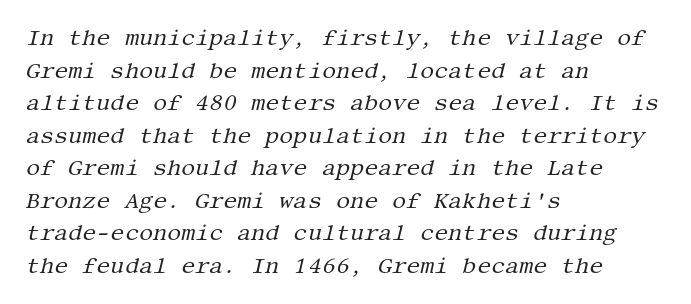
Q: Is the text bold? A: No.
Q: Is the text italic (slanted)? A: Yes, it leans right by about 13 degrees.
Q: Is the text underlined? A: No.
Q: How is the paragraph aligned? A: Left-aligned.
Q: Is the spacing between letters normal or unusually wide? A: Normal.
Q: Is the spacing between lines tight, normal or loose? A: Normal.
